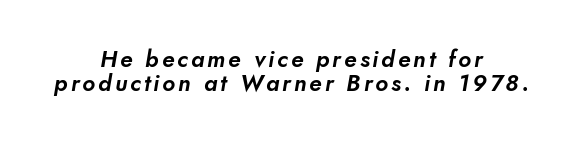
Centered paragraph, ragged on both sides. Lines of text with bare space underneath. Leading is clearly below the norm, producing a dense column.
